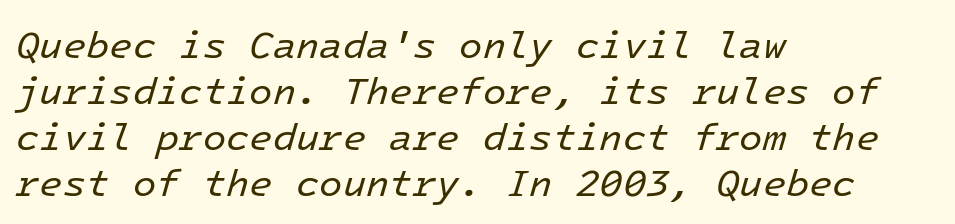
Q: Is the text bold? A: No.
Q: Is the text italic (slanted)? A: Yes, it leans right by about 16 degrees.
Q: Is the text underlined? A: No.
Q: How is the paragraph aligned? A: Left-aligned.
Q: Is the spacing between letters normal or unusually wide? A: Normal.
Q: Width (condensed, normal, or wide)? A: Normal.
Q: Stroke contrast? A: Low.
Q: x-height? A: Medium.
Q: Monospaced? A: Yes.
